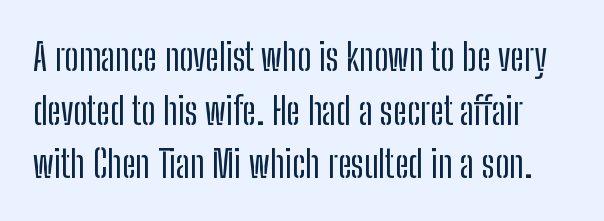
{"serif": "no", "italic": "no", "width": "condensed", "stroke_contrast": "low", "x_height": "medium", "monospaced": "no", "underline": "no", "line_spacing": "normal", "line_spacing_ratio": 1.41, "letter_spacing": "normal", "letter_spacing_em": 0.0, "glyph_px": 38}
